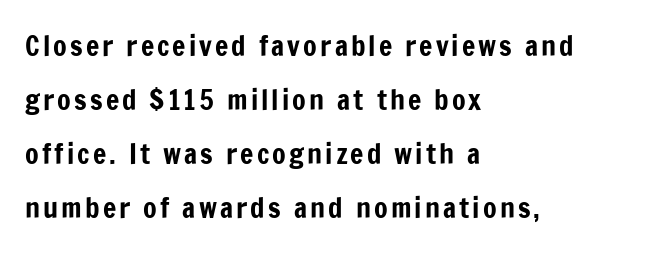
{"serif": "no", "italic": "no", "width": "condensed", "stroke_contrast": "low", "x_height": "medium", "monospaced": "no", "underline": "no", "align": "left", "line_spacing": "loose", "line_spacing_ratio": 1.93, "glyph_px": 28}
